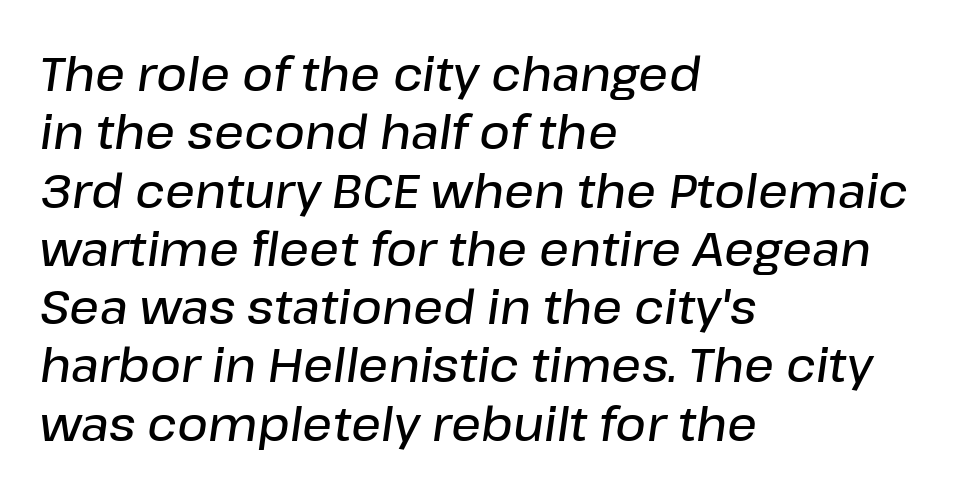
The image shows 47 px semibold type, italic (leaning right); set left-aligned, line spacing 1.24x, normal letter spacing, not underlined; low stroke contrast and a medium x-height.
